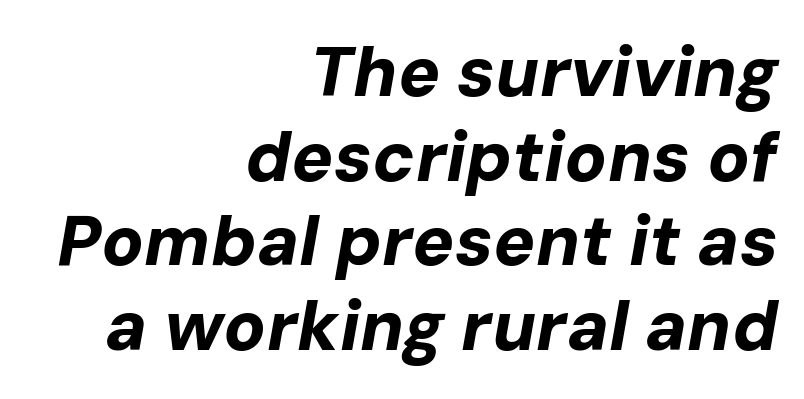
The image shows 70 px bold type, italic (leaning right); set right-aligned, line spacing 1.21x, normal letter spacing, not underlined; low stroke contrast and a medium x-height.
